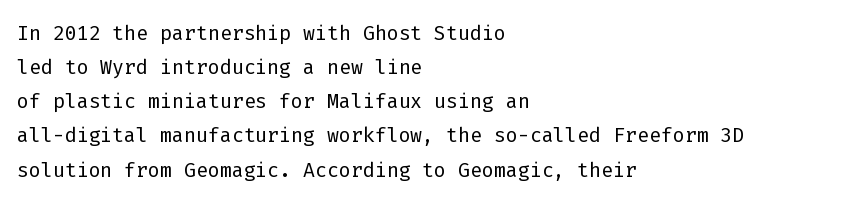
The image shows 28 px light sans-serif type, upright, monospaced; set left-aligned, line spacing 1.22x, normal letter spacing, not underlined; low stroke contrast and a medium x-height.
